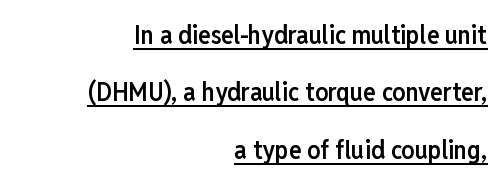
Q: Is the text bold? A: Semi-bold.
Q: Is the text italic (slanted)? A: No, it is upright.
Q: Is the text underlined? A: Yes.
Q: How is the paragraph aligned? A: Right-aligned.
Q: Is the spacing between letters normal or unusually wide? A: Normal.
Q: Is the spacing between lines tight, normal or loose? A: Loose.
